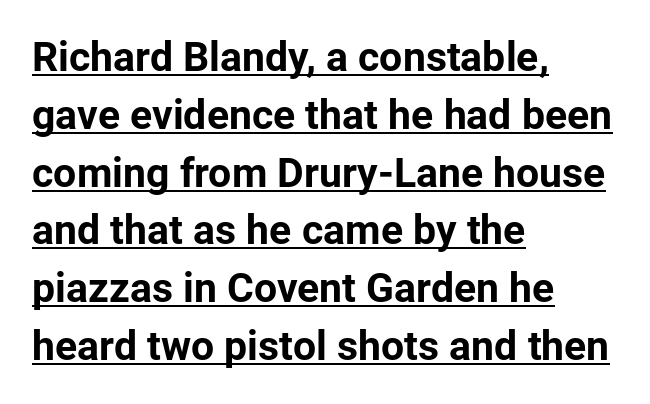
Is this a sans? Yes — the strokes have no serifs. Beneath each row of characters lies a ruled line. Chunky letters — that's bold for sure. Vertical strokes here are truly vertical. These lines stack with their left ends in a neat column. Nobody touched the tracking dial on this one.
